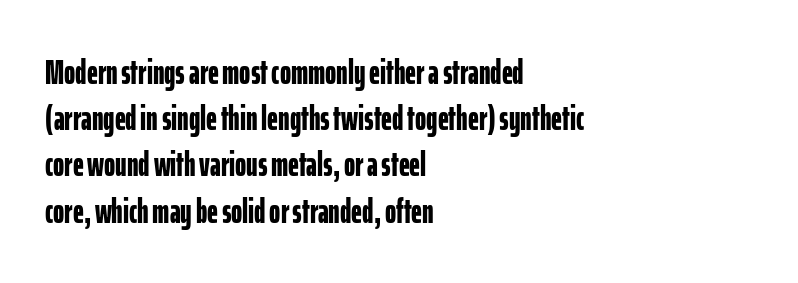
The designer went with a sans here, leaving each stem footless. The ragged edge is on the right, which tells us the setting is flush left. A typesetter would call this proportional, since set widths differ per character. What stands out about the letter spacing? Nothing — it is the standard amount.
